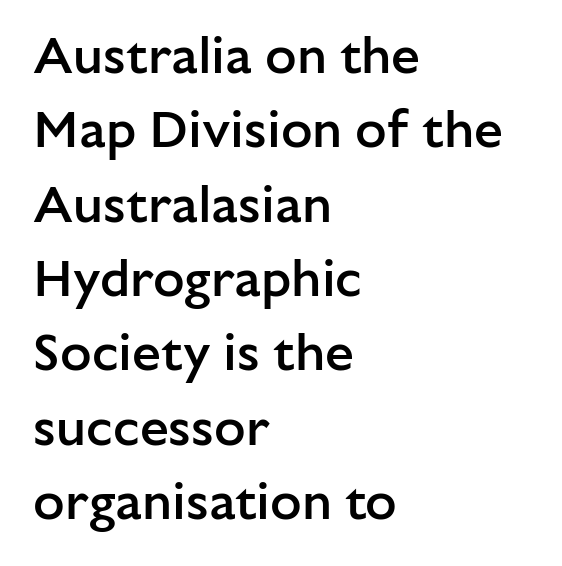
Q: Is the text bold? A: Semi-bold.
Q: Is the text italic (slanted)? A: No, it is upright.
Q: Is the typeface a serif or a sans-serif typeface? A: Sans-serif.
Q: Is the text underlined? A: No.
Q: How is the paragraph aligned? A: Left-aligned.
Q: Is the spacing between letters normal or unusually wide? A: Normal.
Q: Is the spacing between lines tight, normal or loose? A: Normal.
Q: Width (condensed, normal, or wide)? A: Normal.
Q: Stroke contrast? A: Low.
Q: x-height? A: Medium.
Q: Monospaced? A: No.
